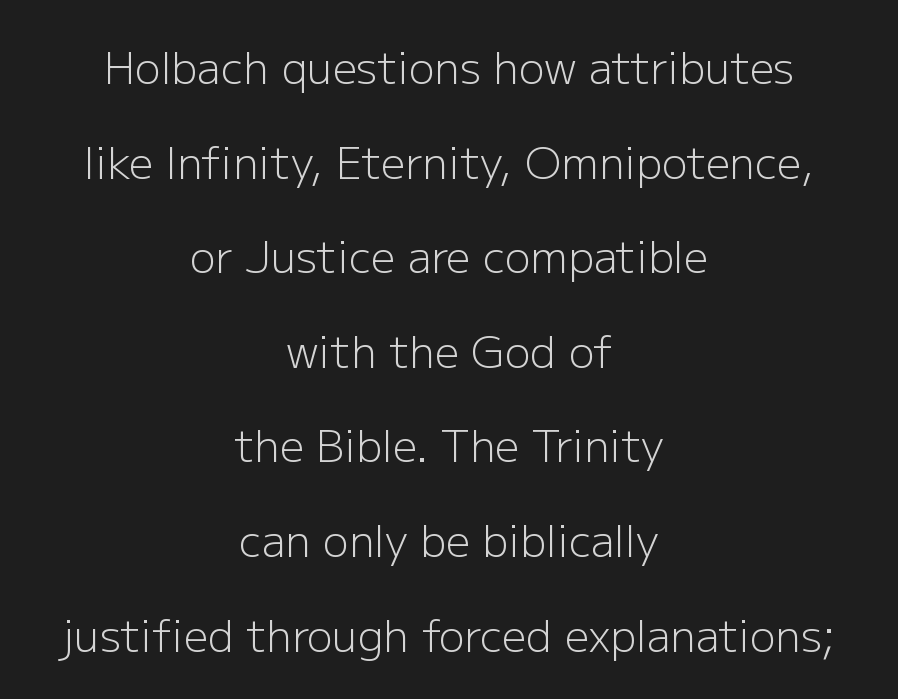
Q: Is the text bold? A: No.
Q: Is the text italic (slanted)? A: No, it is upright.
Q: Is the typeface a serif or a sans-serif typeface? A: Sans-serif.
Q: Is the text underlined? A: No.
Q: How is the paragraph aligned? A: Centered.
Q: Is the spacing between letters normal or unusually wide? A: Normal.
Q: Is the spacing between lines tight, normal or loose? A: Loose.
Q: Width (condensed, normal, or wide)? A: Normal.
Q: Stroke contrast? A: Low.
Q: x-height? A: Medium.
Q: Monospaced? A: No.
